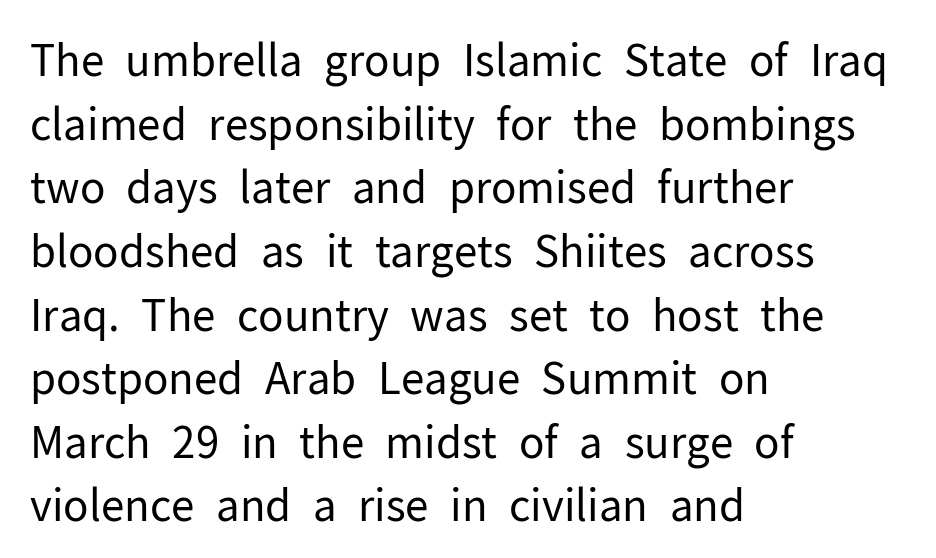
Typographically, this falls in the sans-serif category. This block has exactly the height ordinary leading produces. Posture: straight, roman, zero tilt. Visually the block forms a straight wall on the left and a jagged coastline on the right. Counters stay open thanks to moderate or lighter strokes.
